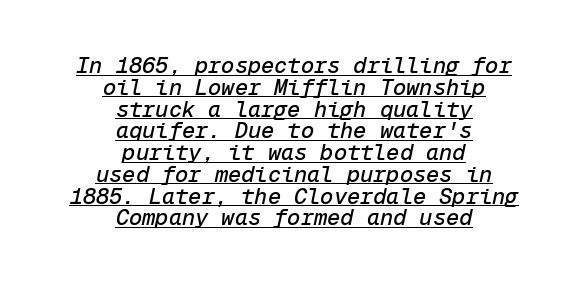
A rule runs beneath these lines of type. Words appear dense and cohesive because spacing is normal. In CSS terms this would be text-align: center. When letters slant like this, we call the style italic. Interline gaps are noticeably narrow in this sample.
